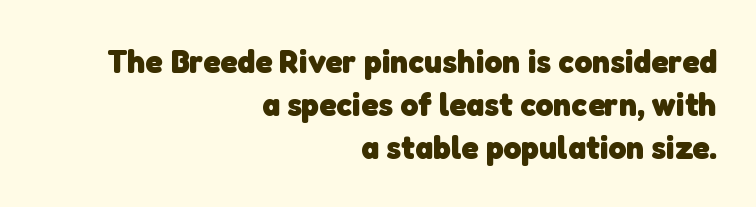
The face used here is proportionally spaced, like ordinary book or web type. The rows are spaced the way most documents space them. The passage shown is emphatically bold. The typesetter chose a ragged-left arrangement here. Nobody drew a line under any word here.
